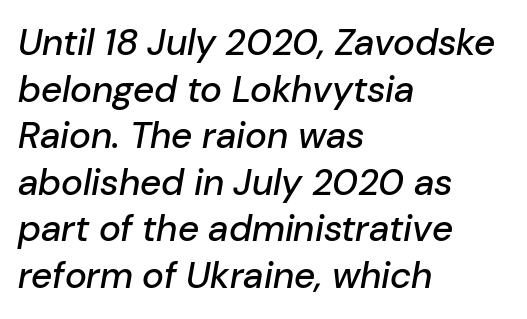
The image shows 37 px text type, italic (leaning right); set left-aligned, normal line spacing (1.26x), normal letter spacing, not underlined; low stroke contrast and a medium x-height.
